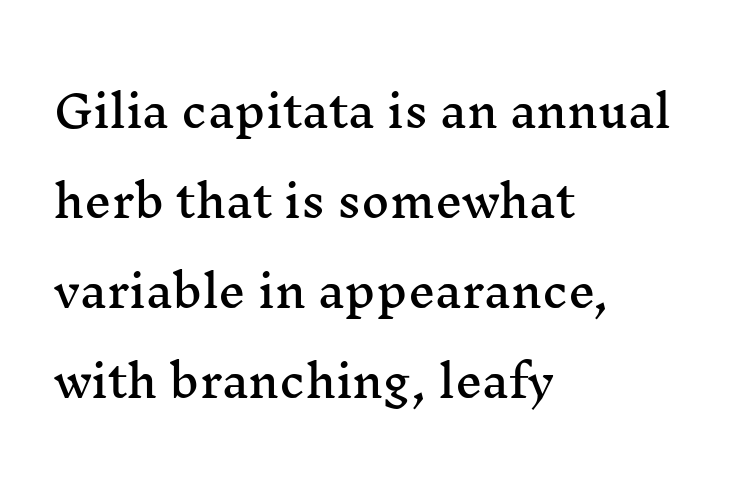
{"serif": "yes", "italic": "no", "width": "wide", "stroke_contrast": "medium", "x_height": "medium", "monospaced": "no", "underline": "no", "align": "left", "line_spacing": "loose", "line_spacing_ratio": 2.09, "letter_spacing": "normal", "letter_spacing_em": 0.0, "glyph_px": 43}
